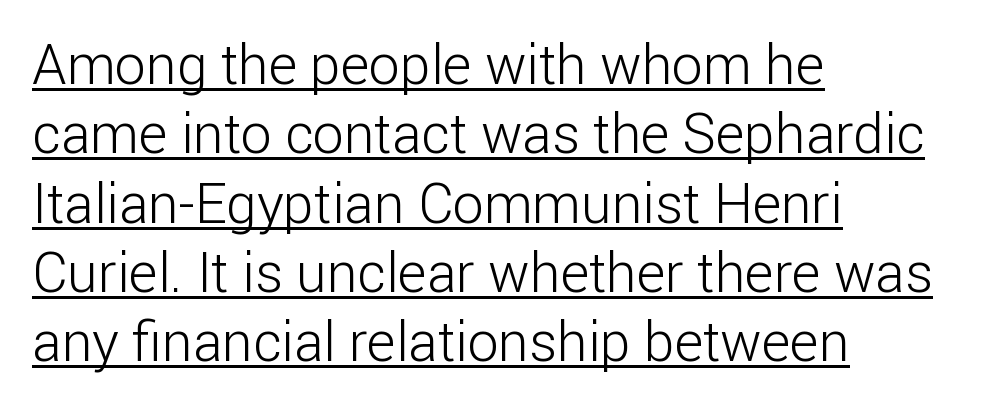
{"serif": "no", "italic": "no", "bold": "no", "weight": "light", "width": "normal", "stroke_contrast": "low", "x_height": "medium", "monospaced": "no", "underline": "yes", "align": "left", "line_spacing": "normal", "line_spacing_ratio": 1.26, "letter_spacing": "normal", "letter_spacing_em": 0.0, "glyph_px": 55}
